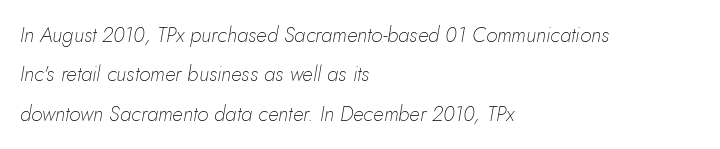
The image shows 21 px text type, italic (leaning right); set left-aligned, line spacing 1.88x, normal letter spacing, not underlined.
